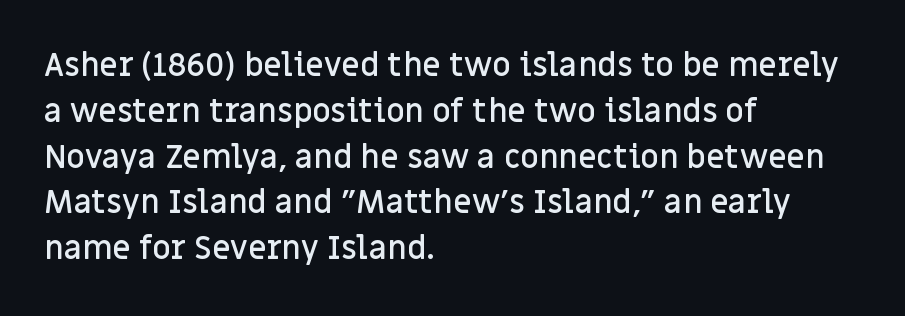
{"serif": "no", "italic": "no", "bold": "semi", "weight": "semibold", "width": "normal", "stroke_contrast": "low", "x_height": "large", "monospaced": "no", "underline": "no", "align": "left", "line_spacing": "normal", "line_spacing_ratio": 1.43, "letter_spacing": "normal", "letter_spacing_em": 0.0, "glyph_px": 32}
